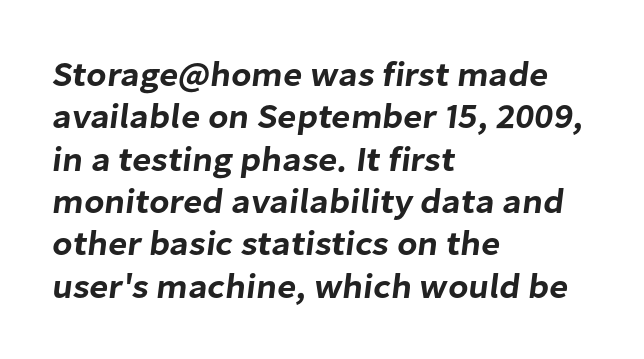
The image shows 35 px sans-serif type; set left-aligned, line spacing 1.21x, normal letter spacing, not underlined; low stroke contrast and a medium x-height.
